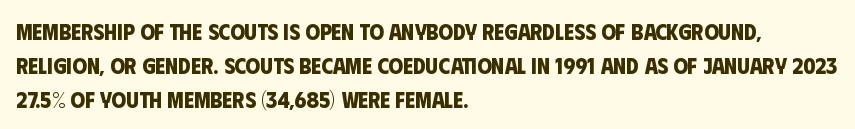
The block of text has a typical density, with ordinary space between rows. Words appear dense and cohesive because spacing is normal. A classic flush-left, rag-right setting is used for this passage. Summary of weight: heavy, a full bold. The string is rendered with underlining switched off.
